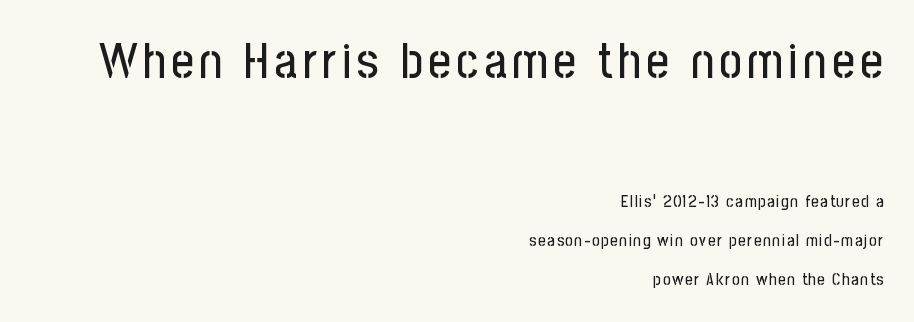
The image shows 49 px condensed sans-serif type, upright; set right-aligned, loose line spacing (2.46x), not underlined; the first (top) block is 3.06x larger; low stroke contrast and a medium x-height.
